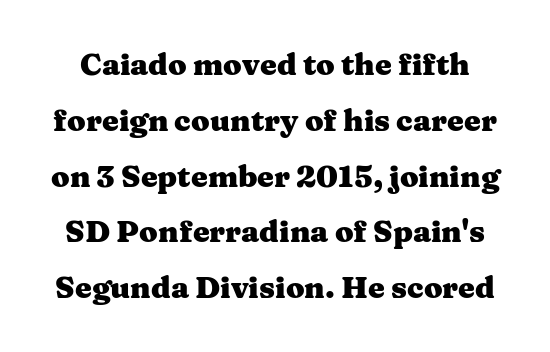
Chunky letters — that's bold for sure. Proportional: the letters do not fall into vertical columns. Ordinary non-slanted type is in use. Are there feet on the stems? There are — it's a serif.
